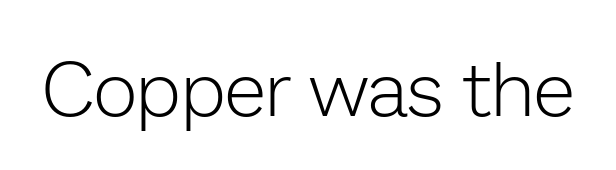
{"serif": "no", "italic": "no", "bold": "no", "weight": "light", "width": "normal", "stroke_contrast": "low", "x_height": "medium", "monospaced": "no", "underline": "no", "letter_spacing": "normal", "letter_spacing_em": 0.0, "glyph_px": 77}
